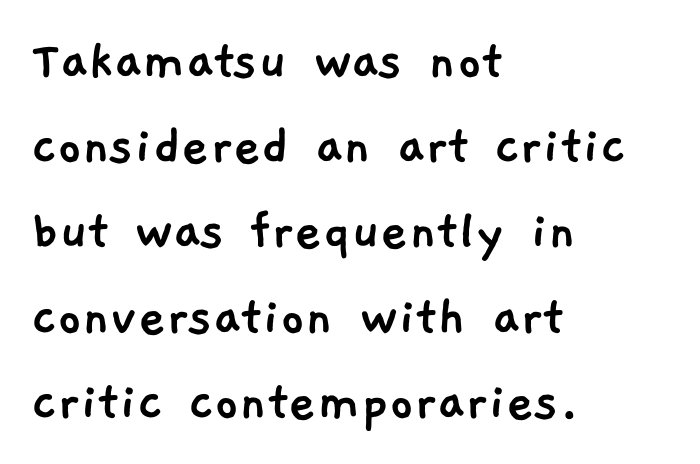
The image shows 60 px sans-serif type; set left-aligned, normal line spacing (1.42x), normal letter spacing, not underlined; low stroke contrast and a medium x-height.
